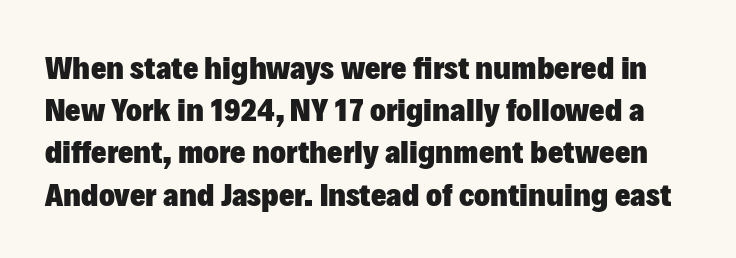
These lines are rendered in a variable-pitch font. Bare-footed words on every line. The font's upright variant was chosen for this text. Look at the tracking — it's just the regular setting, nothing added.
